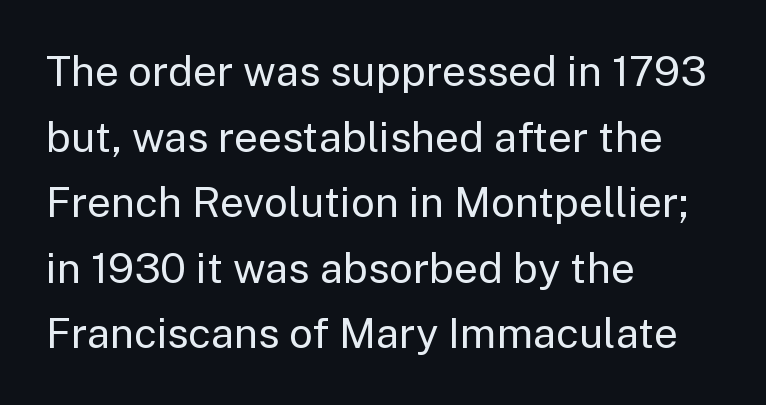
Q: Is the text bold? A: No.
Q: Is the text italic (slanted)? A: No, it is upright.
Q: Is the typeface a serif or a sans-serif typeface? A: Sans-serif.
Q: Is the text underlined? A: No.
Q: How is the paragraph aligned? A: Left-aligned.
Q: Is the spacing between letters normal or unusually wide? A: Normal.
Q: Is the spacing between lines tight, normal or loose? A: Normal.
Q: Width (condensed, normal, or wide)? A: Normal.
Q: Stroke contrast? A: Low.
Q: x-height? A: Medium.
Q: Monospaced? A: No.
